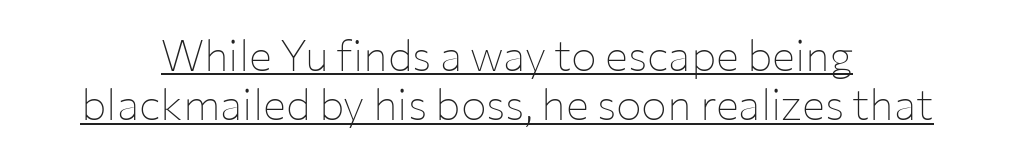
Does a line run under the words? Yes, clearly. Serif or sans? Sans — the stroke terminals are bare. The paragraph shown floats in the horizontal middle. A typesetter would call this zero additional tracking. On a weight scale, this lands at 450 or below.
